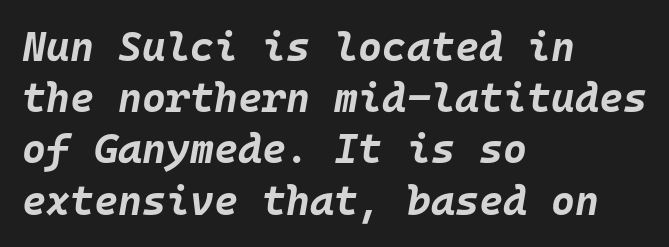
{"italic": "yes", "lean": "right", "slant_degrees": 10, "bold": "yes", "weight": "bold", "width": "normal", "stroke_contrast": "low", "x_height": "large", "monospaced": "yes", "underline": "no", "align": "left", "line_spacing": "normal", "line_spacing_ratio": 1.25, "letter_spacing": "normal", "letter_spacing_em": 0.0, "glyph_px": 41}
